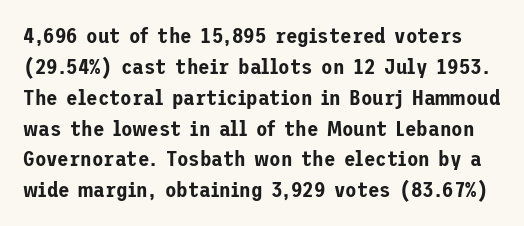
It's the straight-up-and-down kind of type. Look at the tracking — it's just the regular setting, nothing added. Type without underlining. Leading: standard.
